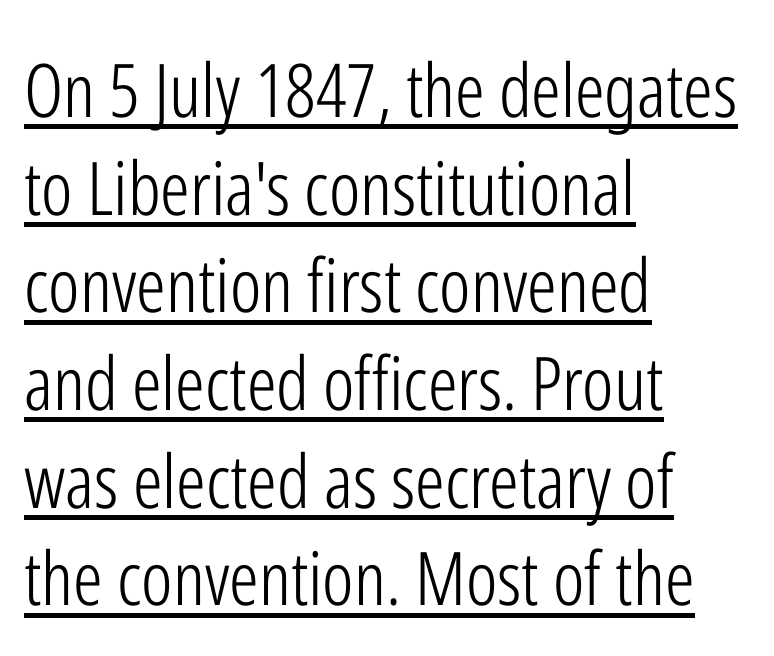
The image shows 74 px light, condensed sans-serif type, upright; set left-aligned, normal line spacing (1.32x), normal letter spacing, underlined; low stroke contrast and a medium x-height.
